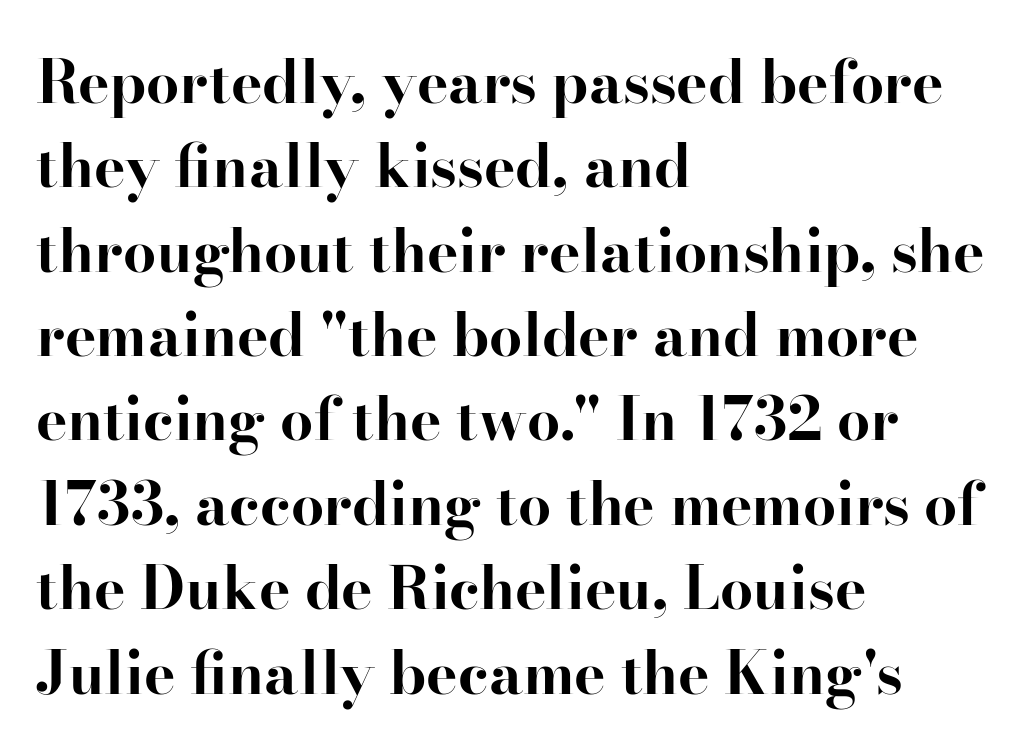
Q: Is the text bold? A: Yes.
Q: Is the text italic (slanted)? A: No, it is upright.
Q: Is the typeface a serif or a sans-serif typeface? A: Serif.
Q: Is the text underlined? A: No.
Q: How is the paragraph aligned? A: Left-aligned.
Q: Is the spacing between letters normal or unusually wide? A: Normal.
Q: Is the spacing between lines tight, normal or loose? A: Normal.
Q: Width (condensed, normal, or wide)? A: Normal.
Q: Stroke contrast? A: High.
Q: x-height? A: Small.
Q: Monospaced? A: No.
